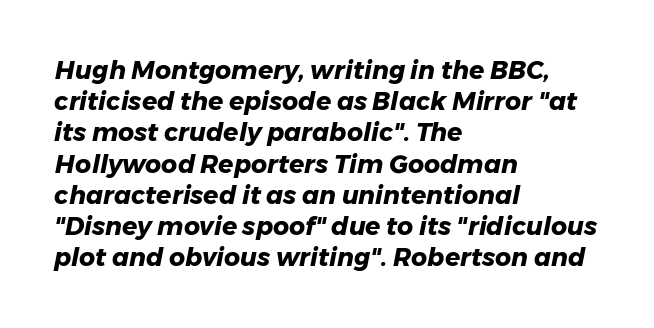
The image shows 25 px bold type, italic (leaning right); set left-aligned, normal line spacing (1.25x), normal letter spacing, not underlined.
